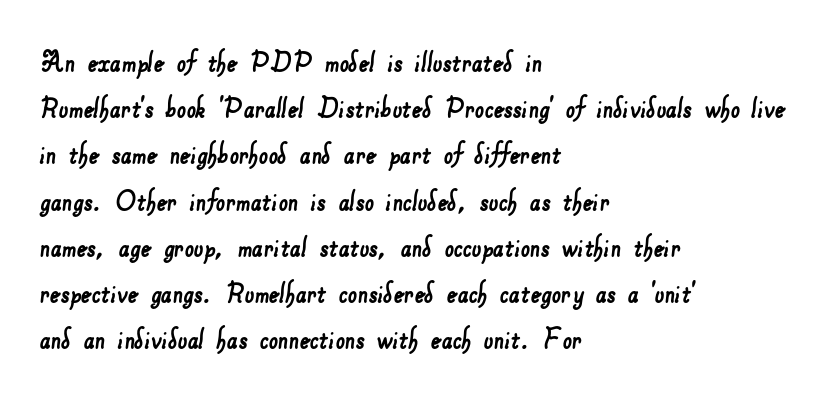
Do the characters align in a grid? No, the font is proportional. Compared with typical body copy, the letter spacing here is the same. Alignment: flush left. The passage shown is not underscored anywhere.
